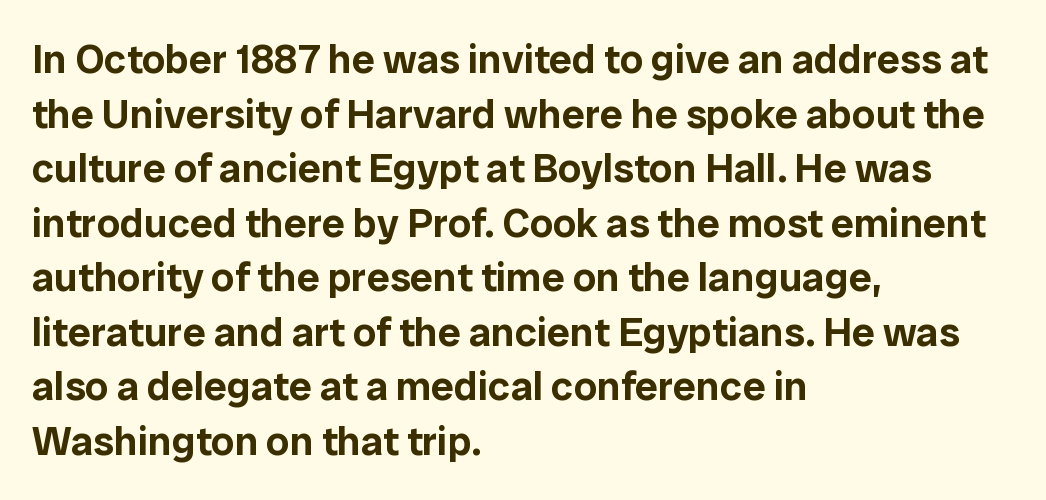
{"serif": "no", "italic": "no", "width": "normal", "stroke_contrast": "low", "x_height": "medium", "monospaced": "no", "underline": "no", "align": "left", "line_spacing": "normal", "line_spacing_ratio": 1.33, "letter_spacing": "normal", "letter_spacing_em": 0.0, "glyph_px": 41}
